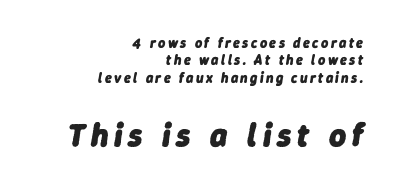
The image shows 33 px heavy type, italic (leaning right); set right-aligned, normal line spacing (1.25x), not underlined; the second (bottom) block is 2.36x larger; low stroke contrast and a medium x-height.
